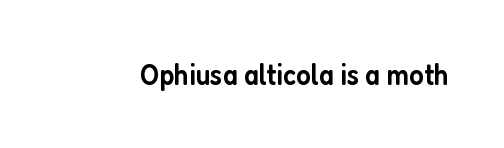
Q: Is the text bold? A: Semi-bold.
Q: Is the text italic (slanted)? A: No, it is upright.
Q: Is the typeface a serif or a sans-serif typeface? A: Sans-serif.
Q: Is the text underlined? A: No.
Q: Is the spacing between letters normal or unusually wide? A: Normal.
Q: Width (condensed, normal, or wide)? A: Condensed.
Q: Stroke contrast? A: Low.
Q: x-height? A: Medium.
Q: Monospaced? A: No.
